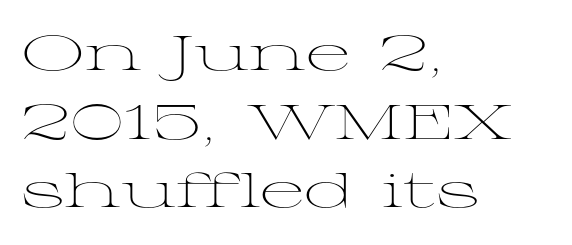
{"serif": "yes", "italic": "no", "bold": "no", "weight": "light", "width": "wide", "stroke_contrast": "medium", "x_height": "medium", "monospaced": "no", "underline": "no", "align": "left", "line_spacing": "normal", "line_spacing_ratio": 1.43, "letter_spacing": "normal", "letter_spacing_em": 0.0, "glyph_px": 48}
